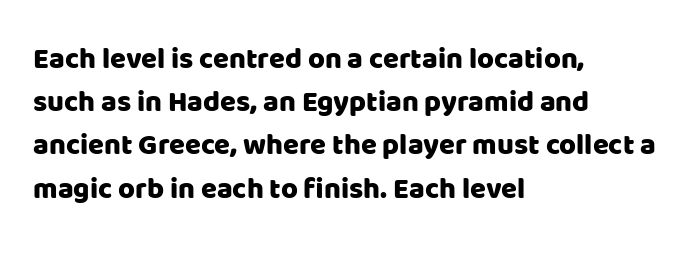
{"serif": "no", "italic": "no", "width": "normal", "stroke_contrast": "low", "x_height": "large", "monospaced": "no", "underline": "no", "align": "left", "line_spacing": "normal", "line_spacing_ratio": 1.49, "letter_spacing": "normal", "letter_spacing_em": 0.0, "glyph_px": 29}
